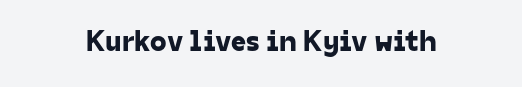
This sample uses a sans-serif face. The baseline area is clear. A typesetter would call this proportional, since set widths differ per character. This sample uses plain, unmodified letter spacing.
